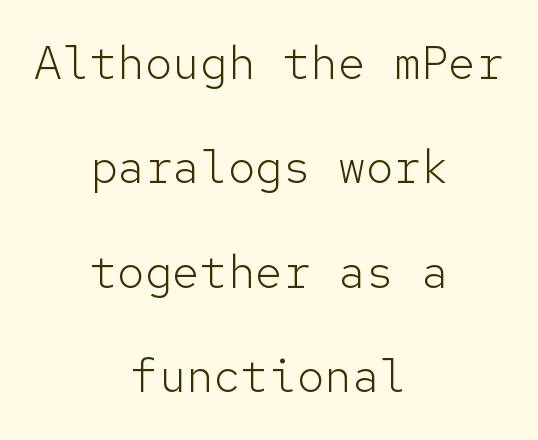
Q: Is the text bold? A: No.
Q: Is the text italic (slanted)? A: No, it is upright.
Q: Is the typeface a serif or a sans-serif typeface? A: Sans-serif.
Q: Is the text underlined? A: No.
Q: How is the paragraph aligned? A: Centered.
Q: Is the spacing between letters normal or unusually wide? A: Normal.
Q: Is the spacing between lines tight, normal or loose? A: Loose.
Q: Width (condensed, normal, or wide)? A: Normal.
Q: Stroke contrast? A: Low.
Q: x-height? A: Medium.
Q: Monospaced? A: Yes.
